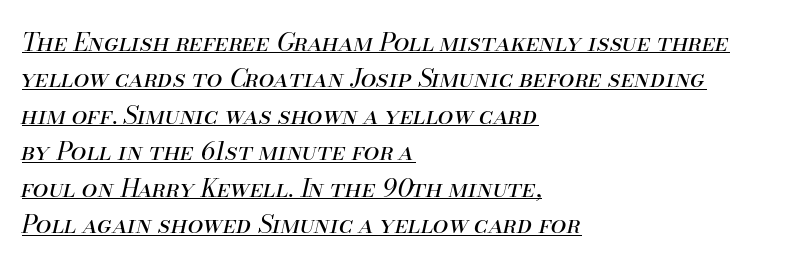
The type is set solid horizontally, with unmodified tracking. These lines are set flush left with a ragged right edge. Weight class: somewhere from thin through regular. Does the leading feel generous? No, just average. Emphasis-style slanted type is in use.
